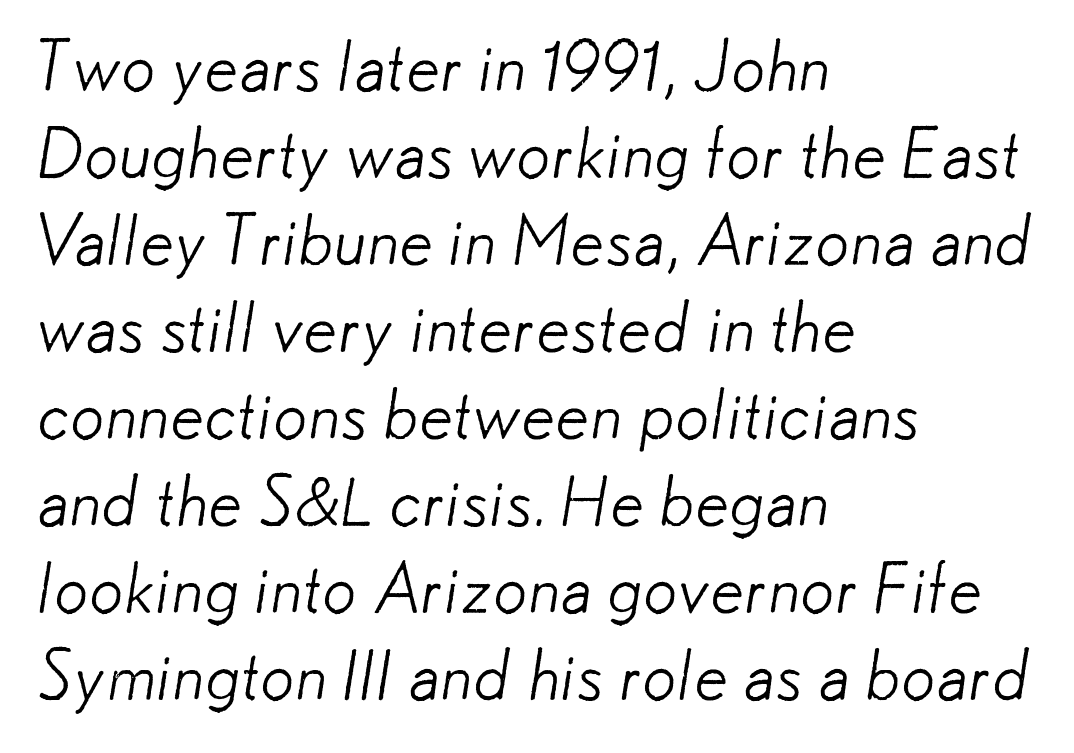
Q: Is the text bold? A: No.
Q: Is the typeface a serif or a sans-serif typeface? A: Sans-serif.
Q: Is the text underlined? A: No.
Q: How is the paragraph aligned? A: Left-aligned.
Q: Is the spacing between letters normal or unusually wide? A: Normal.
Q: Is the spacing between lines tight, normal or loose? A: Normal.
Q: Width (condensed, normal, or wide)? A: Normal.
Q: Stroke contrast? A: Low.
Q: x-height? A: Small.
Q: Monospaced? A: No.
